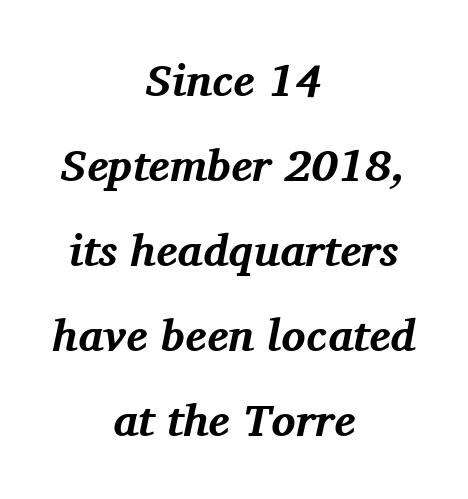
The image shows 45 px bold serif type, italic (leaning right); set centered, line spacing 1.89x, normal letter spacing, not underlined; medium stroke contrast and a medium x-height.
